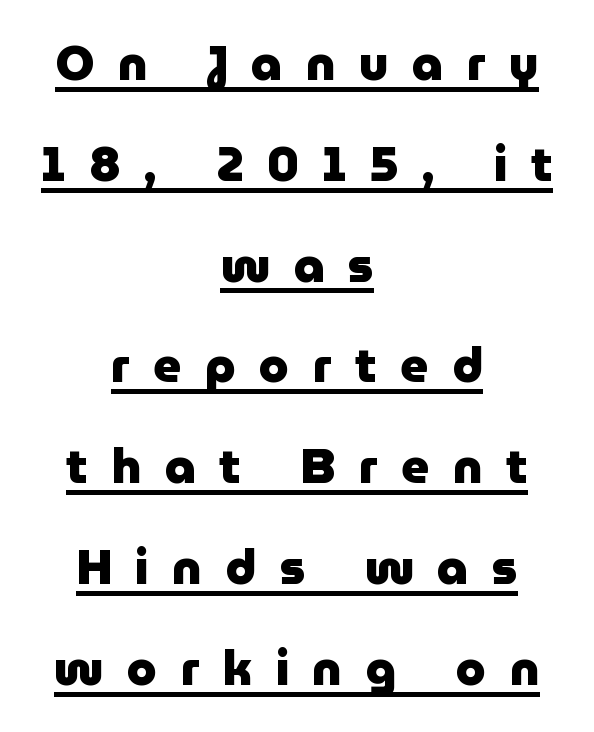
The typesetter has applied underlining to the passage shown. Is the block centered? Yes — each line is placed symmetrically about the middle. Tracking value appears strongly positive — letters spread wide. Every character sits straight up, as roman type does. Widely set lines give the paragraph a tall, airy silhouette. Character widths vary here, with narrow letters taking less room than wide ones.
